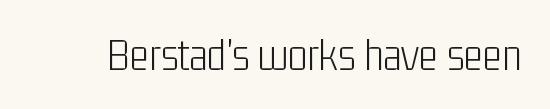
Q: Is the text bold? A: No.
Q: Is the text italic (slanted)? A: No, it is upright.
Q: Is the typeface a serif or a sans-serif typeface? A: Sans-serif.
Q: Is the text underlined? A: No.
Q: Is the spacing between letters normal or unusually wide? A: Normal.
Q: Width (condensed, normal, or wide)? A: Condensed.
Q: Stroke contrast? A: Low.
Q: x-height? A: Medium.
Q: Monospaced? A: No.
